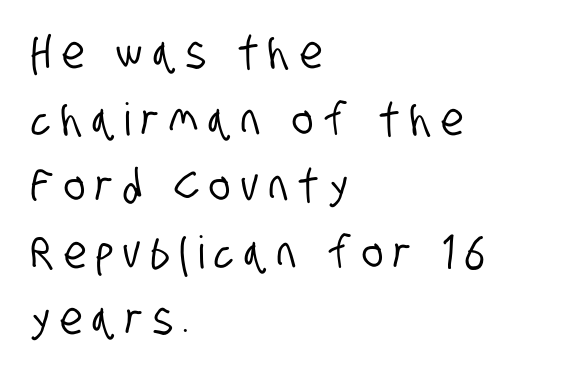
The image shows 45 px condensed sans-serif type; set left-aligned, normal line spacing (1.48x), unusually wide letter spacing (+0.23 em), not underlined; low stroke contrast and a large x-height.
